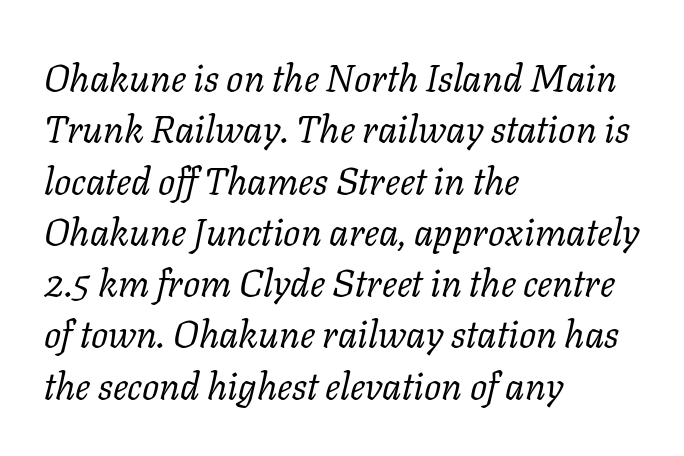
Q: Is the text bold? A: No.
Q: Is the text italic (slanted)? A: Yes, it leans right by about 11 degrees.
Q: Is the typeface a serif or a sans-serif typeface? A: Serif.
Q: Is the text underlined? A: No.
Q: How is the paragraph aligned? A: Left-aligned.
Q: Is the spacing between letters normal or unusually wide? A: Normal.
Q: Is the spacing between lines tight, normal or loose? A: Normal.
Q: Width (condensed, normal, or wide)? A: Normal.
Q: Stroke contrast? A: Low.
Q: x-height? A: Medium.
Q: Monospaced? A: No.
